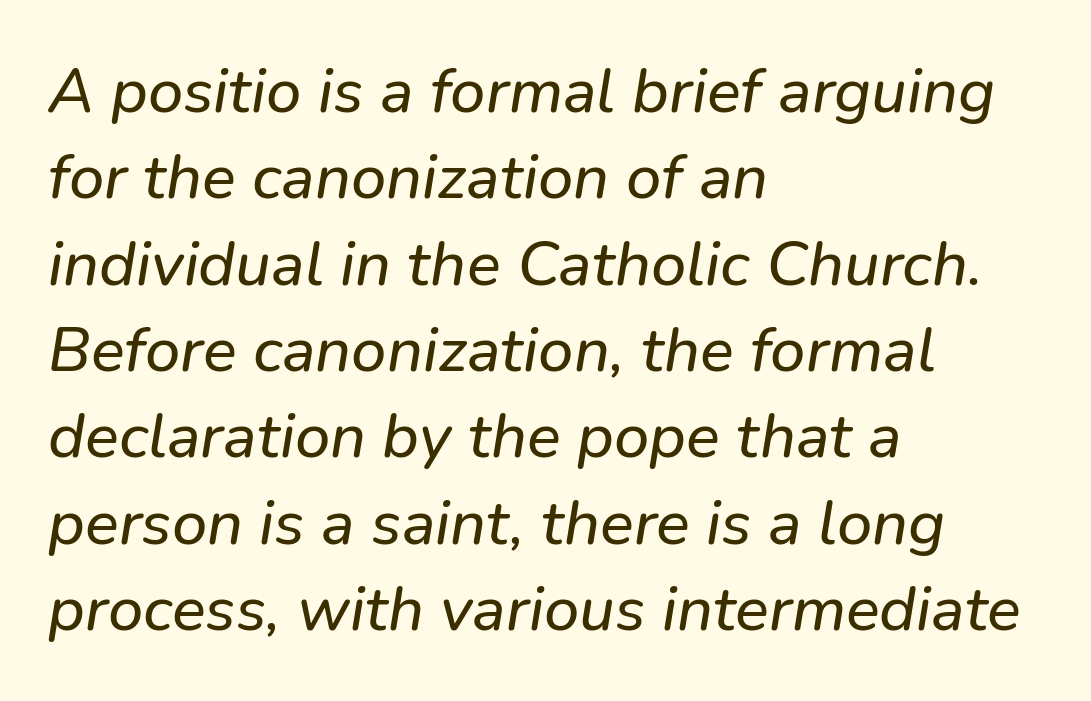
In terms of leading, this rendering sits right in the middle. Which margin do the lines hug? The left one — the right edge is uneven. The rendering uses natural spacing where letterforms have individual widths. Does the lettering tilt? It does — this is italic. Caption: standard tracking, unaltered. Honestly, there is no underline to notice here at all.
